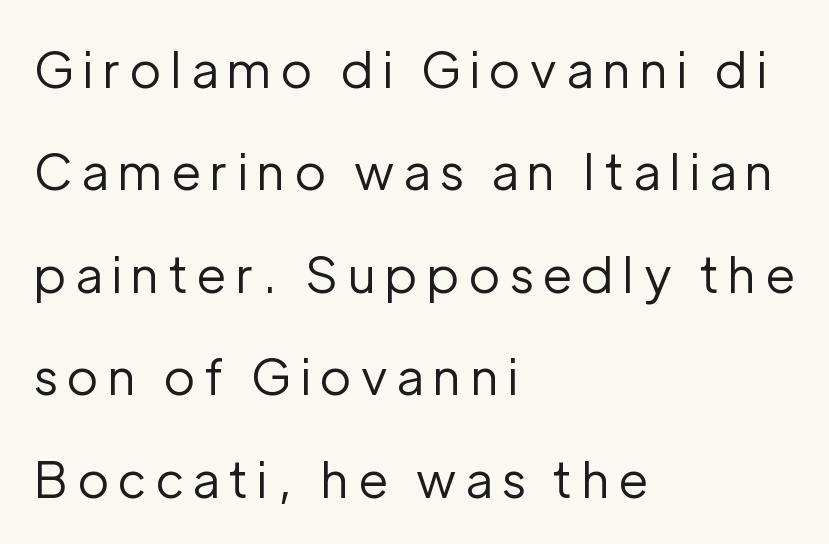
Q: Is the text bold? A: No.
Q: Is the text italic (slanted)? A: No, it is upright.
Q: Is the typeface a serif or a sans-serif typeface? A: Sans-serif.
Q: Is the text underlined? A: No.
Q: How is the paragraph aligned? A: Left-aligned.
Q: Is the spacing between letters normal or unusually wide? A: Unusually wide.
Q: Is the spacing between lines tight, normal or loose? A: Loose.
Q: Width (condensed, normal, or wide)? A: Normal.
Q: Stroke contrast? A: Low.
Q: x-height? A: Medium.
Q: Monospaced? A: No.
